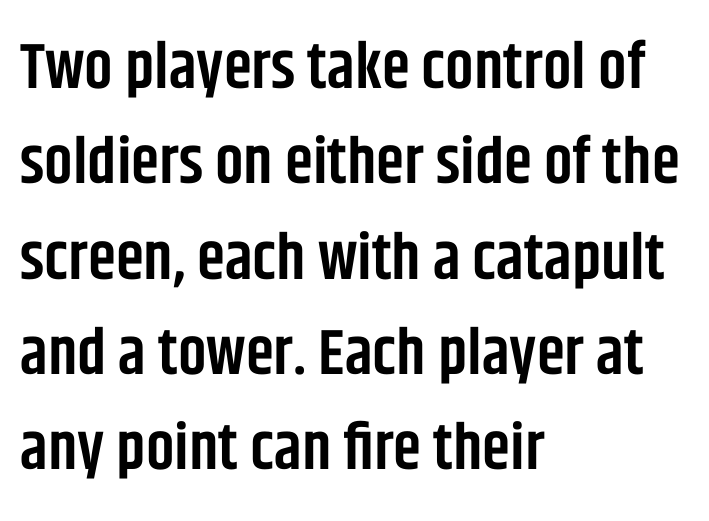
Q: Is the text bold? A: Semi-bold.
Q: Is the text italic (slanted)? A: No, it is upright.
Q: Is the typeface a serif or a sans-serif typeface? A: Sans-serif.
Q: Is the text underlined? A: No.
Q: How is the paragraph aligned? A: Left-aligned.
Q: Is the spacing between letters normal or unusually wide? A: Normal.
Q: Is the spacing between lines tight, normal or loose? A: Normal.
Q: Width (condensed, normal, or wide)? A: Condensed.
Q: Stroke contrast? A: Low.
Q: x-height? A: Large.
Q: Monospaced? A: No.
